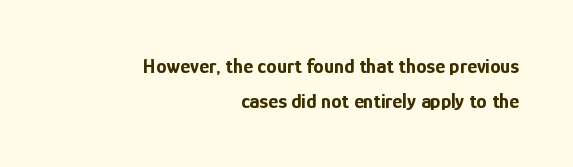
The image shows 21 px bold type, upright; set right-aligned, normal line spacing (1.66x), normal letter spacing, not underlined.
